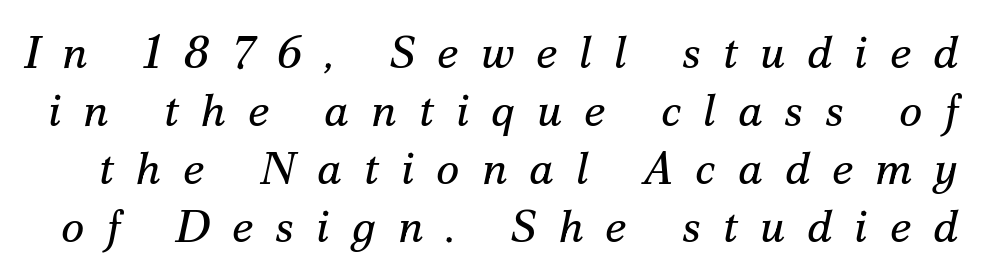
The image shows 45 px regular-weight serif type, italic (leaning right); set normal line spacing (1.29x), unusually wide letter spacing (+0.49 em), not underlined; medium stroke contrast and a small x-height.
